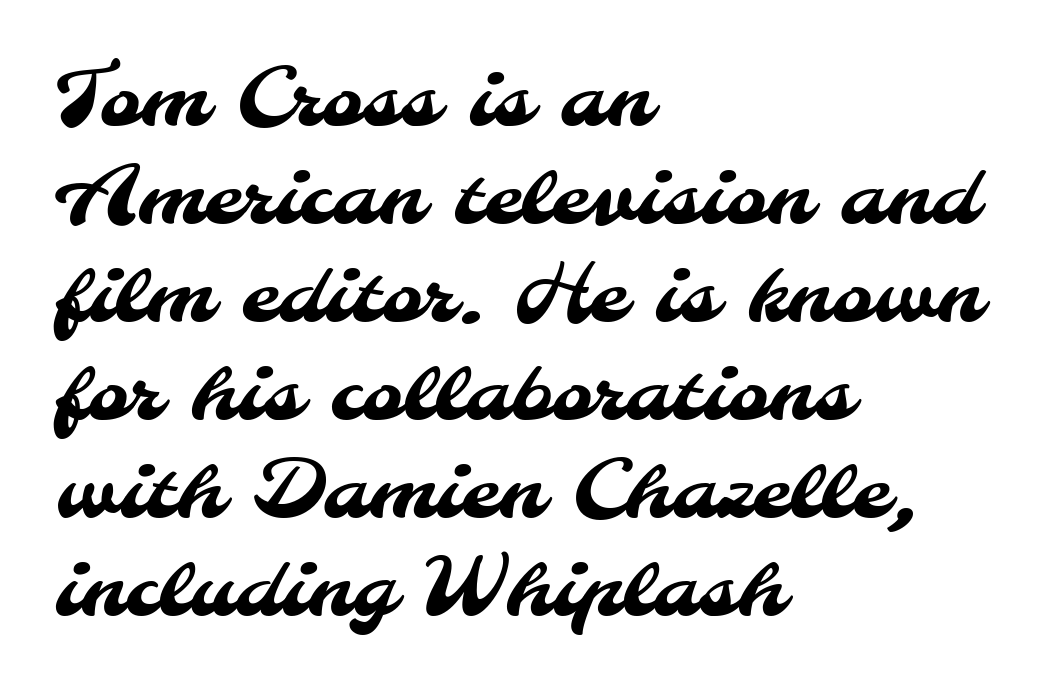
The setting favours the left margin, as ordinary paragraphs usually do. Regarding serifs, this sample does without them. The rendering uses natural spacing where letterforms have individual widths. Letters rest on an invisible, unmarked baseline.
